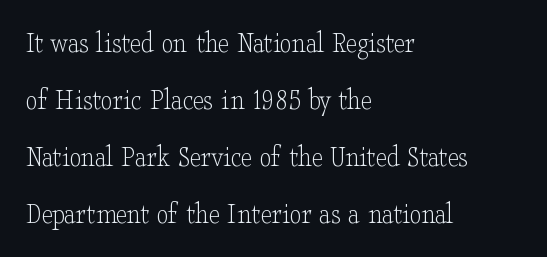
The image shows 30 px light, wide serif type, upright; set left-aligned, loose line spacing (1.9x), normal letter spacing, not underlined; low stroke contrast and a small x-height.
